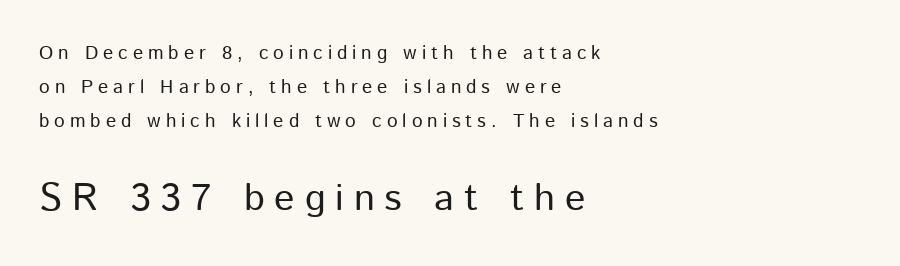
{"serif": "no", "italic": "no", "bold": "no", "weight": "regular", "width": "normal", "stroke_contrast": "low", "x_height": "medium", "monospaced": "no", "underline": "no", "align": "left", "line_spacing_ratio": 1.78, "letter_spacing": "wide", "letter_spacing_em": 0.26, "larger_block": "second", "size_ratio": 2.0, "glyph_px": 38}
